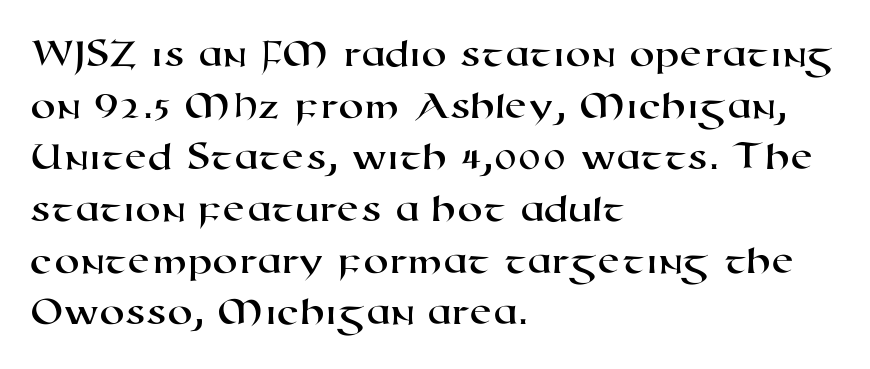
{"serif": "no", "width": "wide", "stroke_contrast": "high", "x_height": "medium", "monospaced": "no", "underline": "no", "align": "left", "line_spacing": "normal", "line_spacing_ratio": 1.26, "letter_spacing": "normal", "letter_spacing_em": 0.0, "glyph_px": 41}
